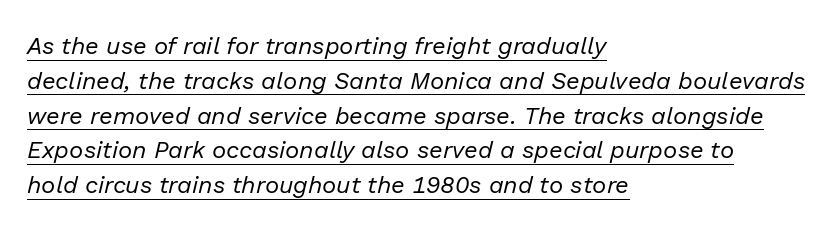
Casual observation: everything's shoved over to the left. Each new line begins a customary step beneath the previous one. Is the type heavy? It reads as light-to-regular instead. Look at the tracking — it's just the regular setting, nothing added.
